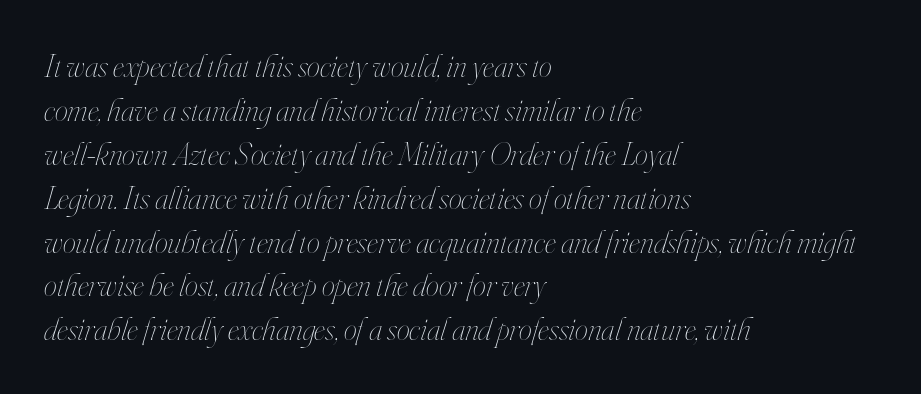
The image shows 33 px thin, condensed type, italic (leaning right); set left-aligned, normal line spacing (1.33x), normal letter spacing, not underlined; high stroke contrast and a small x-height.
